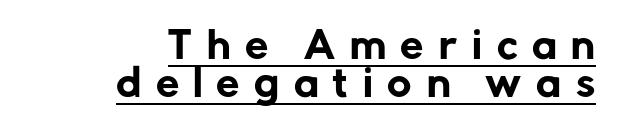
Q: Is the text italic (slanted)? A: No, it is upright.
Q: Is the typeface a serif or a sans-serif typeface? A: Sans-serif.
Q: Is the text underlined? A: Yes.
Q: How is the paragraph aligned? A: Right-aligned.
Q: Is the spacing between letters normal or unusually wide? A: Unusually wide.
Q: Is the spacing between lines tight, normal or loose? A: Tight.
Q: Width (condensed, normal, or wide)? A: Normal.
Q: Stroke contrast? A: Low.
Q: x-height? A: Medium.
Q: Monospaced? A: No.
